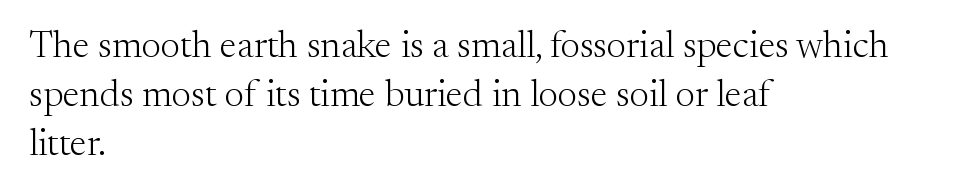
The image shows 38 px light serif type, upright; set left-aligned, normal line spacing (1.29x), normal letter spacing, not underlined; medium stroke contrast and a small x-height.
